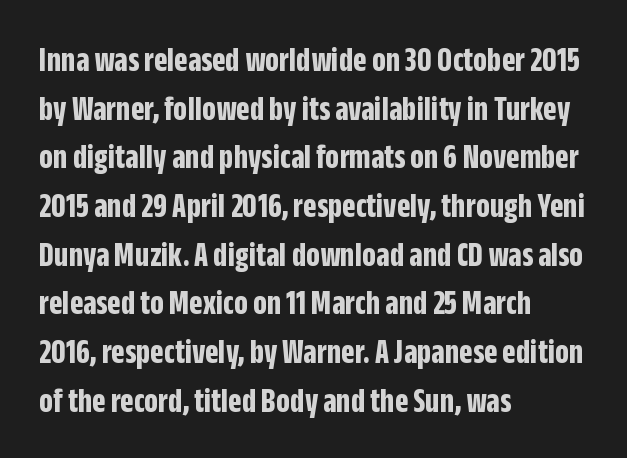
The face used here is rendered with its standard letterfit. These lines are set flush left with a ragged right edge. Heft: maximum for text — a bold. Descenders hang freely into open space.
